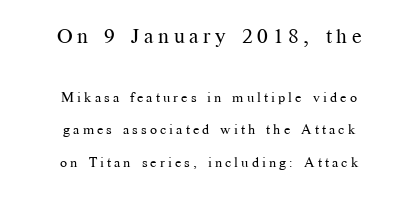
The image shows 21 px text type, upright; set centered, loose line spacing (2.33x), unusually wide letter spacing (+0.22 em), not underlined; the first (top) block is 1.5x larger.
